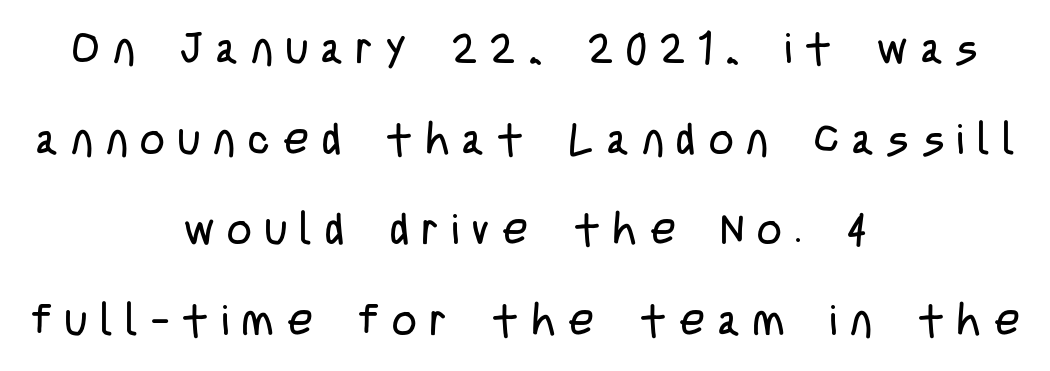
Posture: straight, roman, zero tilt. Characters follow at a spacing far wider than the type designer built in. Line spacing here is loose. A bare baseline throughout the passage.
